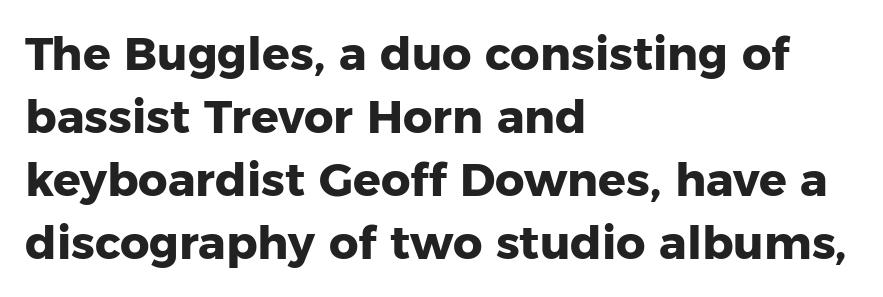
{"serif": "no", "italic": "no", "bold": "yes", "weight": "heavy", "width": "normal", "stroke_contrast": "low", "x_height": "medium", "monospaced": "no", "underline": "no", "align": "left", "line_spacing": "normal", "line_spacing_ratio": 1.37, "letter_spacing": "normal", "letter_spacing_em": 0.0, "glyph_px": 46}
